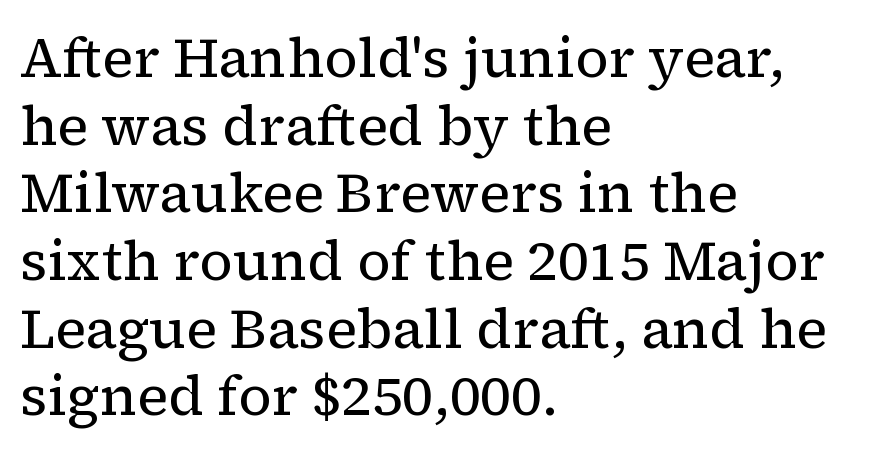
{"serif": "yes", "italic": "no", "bold": "no", "weight": "regular", "width": "normal", "stroke_contrast": "low", "x_height": "medium", "monospaced": "no", "underline": "no", "align": "left", "line_spacing_ratio": 1.23, "letter_spacing": "normal", "letter_spacing_em": 0.0, "glyph_px": 55}
